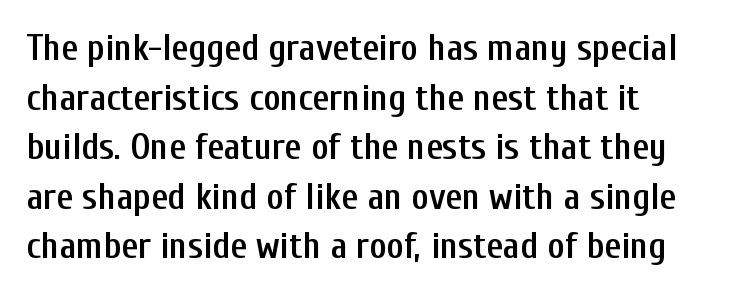
A clean baseline with only descenders dipping below it. Its strokes are somewhat broadened, the hallmark of semibold type. The passage shown is typed in a proportional face where columns would drift. Is the letter spacing exaggerated? No — it looks like the ordinary default.
